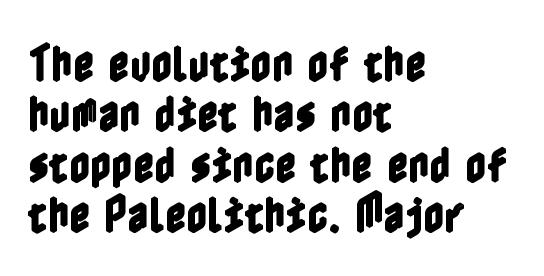
Q: Is the text italic (slanted)? A: No, it is upright.
Q: Is the text underlined? A: No.
Q: How is the paragraph aligned? A: Left-aligned.
Q: Is the spacing between letters normal or unusually wide? A: Normal.
Q: Width (condensed, normal, or wide)? A: Condensed.
Q: x-height? A: Medium.
